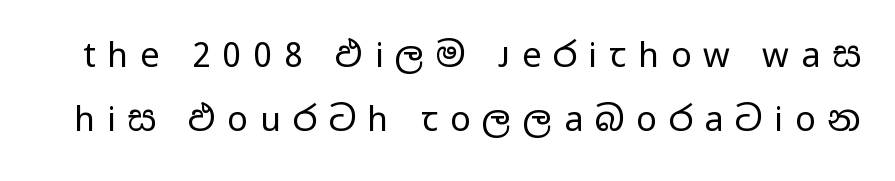
The image shows 34 px regular-weight, wide sans-serif type, upright; set line spacing 1.89x, unusually wide letter spacing (+0.35 em), not underlined; low stroke contrast and a medium x-height.
